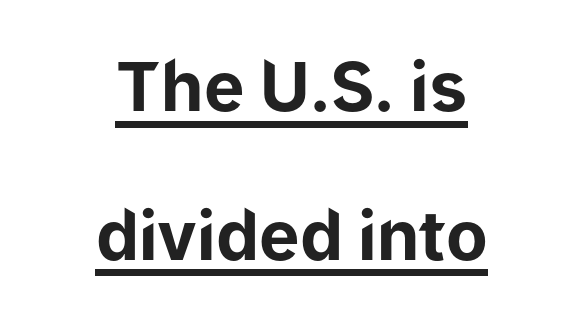
{"serif": "no", "italic": "no", "bold": "yes", "weight": "bold", "width": "normal", "stroke_contrast": "low", "x_height": "medium", "monospaced": "no", "underline": "yes", "align": "center", "line_spacing": "loose", "line_spacing_ratio": 2.19, "letter_spacing": "normal", "letter_spacing_em": 0.0, "glyph_px": 68}
